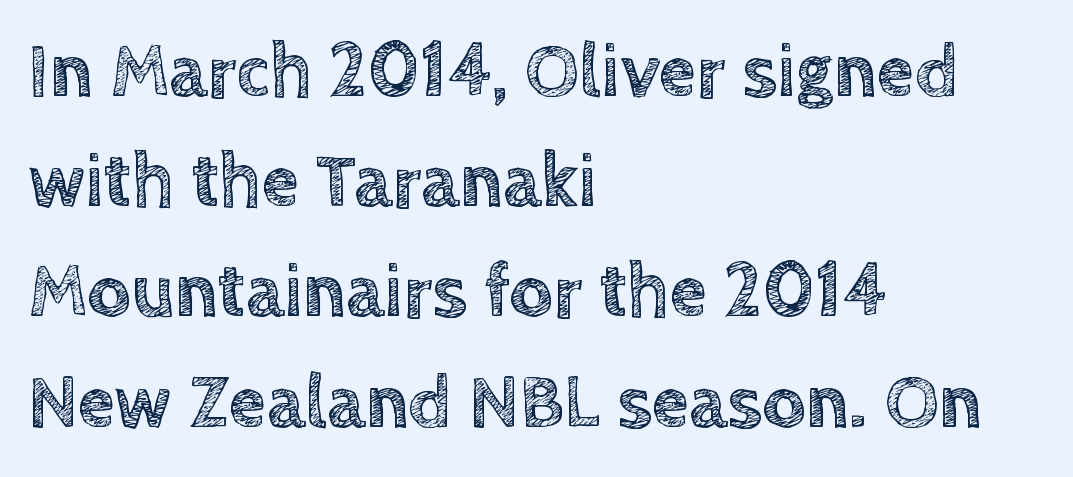
{"italic": "no", "width": "normal", "x_height": "large", "monospaced": "no", "underline": "no", "align": "left", "line_spacing": "normal", "line_spacing_ratio": 1.45, "letter_spacing": "normal", "letter_spacing_em": 0.0, "glyph_px": 76}
